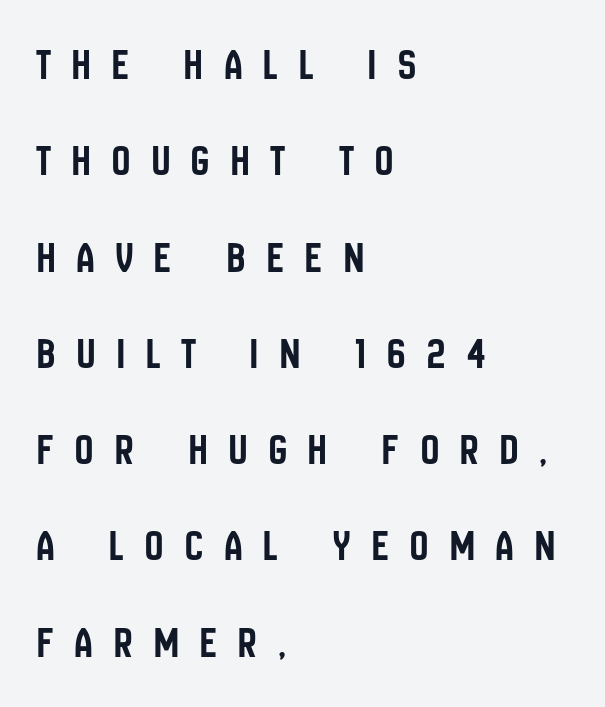
{"serif": "no", "italic": "no", "width": "condensed", "stroke_contrast": "low", "x_height": "large", "monospaced": "no", "underline": "no", "align": "left", "line_spacing": "loose", "line_spacing_ratio": 2.14, "letter_spacing": "wide", "letter_spacing_em": 0.48, "glyph_px": 45}
